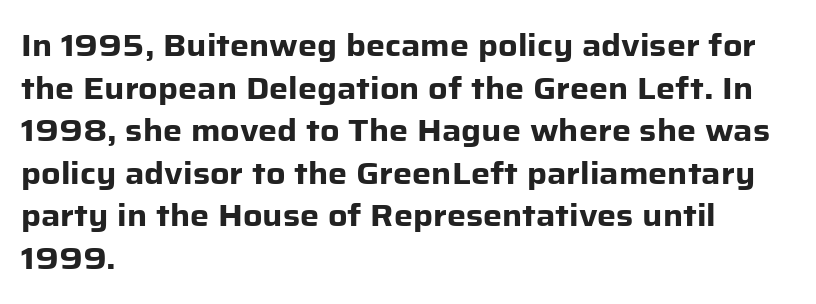
The image shows 30 px heavy sans-serif type, upright; set left-aligned, normal line spacing (1.42x), normal letter spacing, not underlined; low stroke contrast and a medium x-height.
